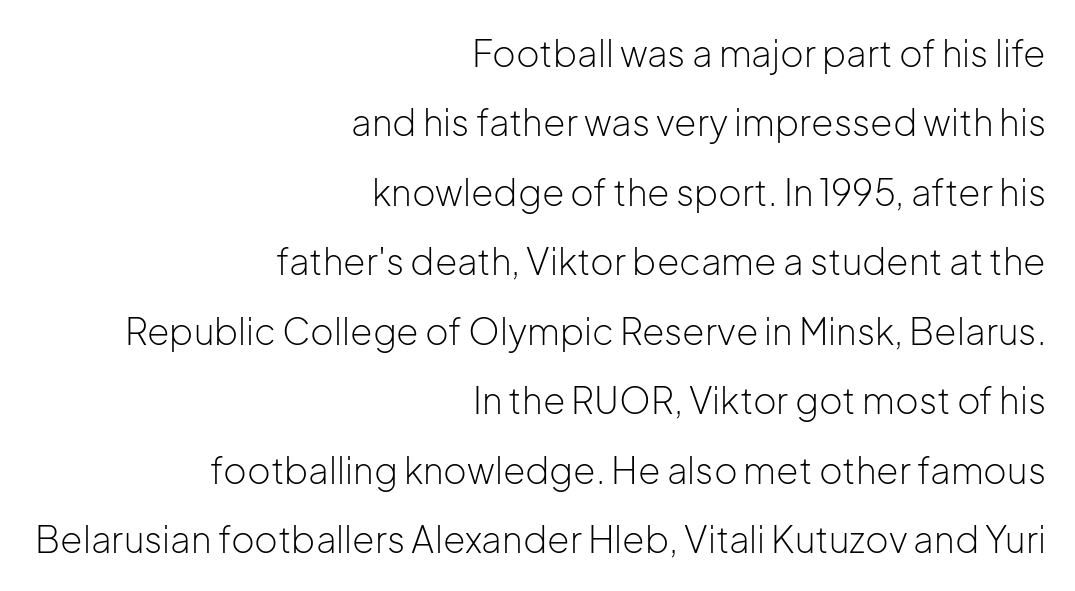
Honestly, there is no underline to notice here at all. One glance says open: line gaps are wider than usual. Spacing between characters is what you'd get straight out of the box. This is the regular roman posture of the typeface.
